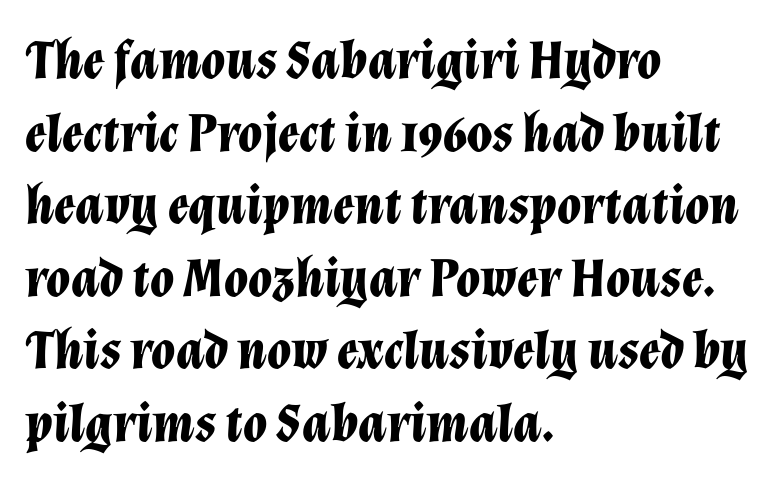
Q: Is the text bold? A: Yes.
Q: Is the text italic (slanted)? A: Yes, it leans right by about 12 degrees.
Q: Is the text underlined? A: No.
Q: How is the paragraph aligned? A: Left-aligned.
Q: Is the spacing between letters normal or unusually wide? A: Normal.
Q: Is the spacing between lines tight, normal or loose? A: Normal.
Q: Width (condensed, normal, or wide)? A: Normal.
Q: Stroke contrast? A: Low.
Q: x-height? A: Medium.
Q: Monospaced? A: No.
